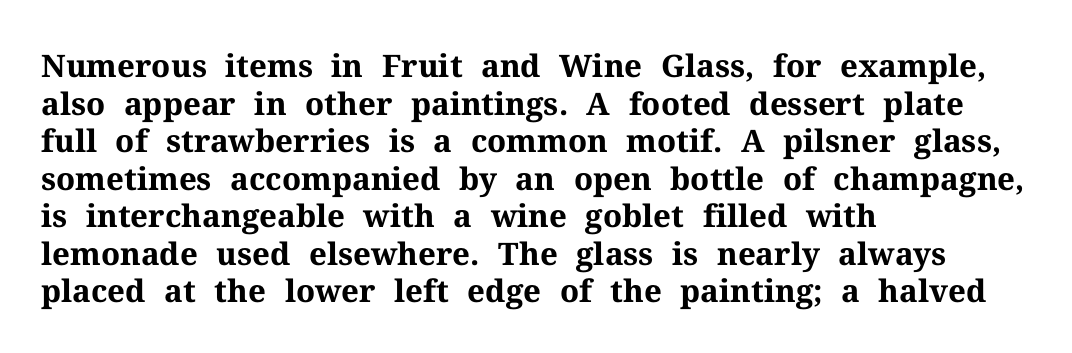
{"serif": "yes", "italic": "no", "bold": "yes", "weight": "bold", "width": "normal", "stroke_contrast": "medium", "x_height": "medium", "monospaced": "no", "underline": "no", "align": "left", "line_spacing_ratio": 1.21, "letter_spacing": "normal", "letter_spacing_em": 0.0, "glyph_px": 31}
